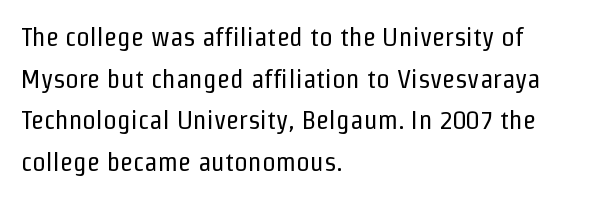
This sample uses an upright cut, with every glyph sitting square on the baseline. Lines of text with bare space underneath. The setting favours the left margin, as ordinary paragraphs usually do. Leading: standard. The typesetting does not lean heavy: it is not bold. You could call the tracking neutral — neither tight nor loose.
